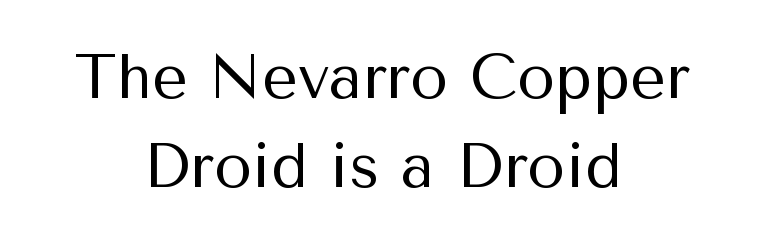
Q: Is the text bold? A: No.
Q: Is the text italic (slanted)? A: No, it is upright.
Q: Is the typeface a serif or a sans-serif typeface? A: Sans-serif.
Q: Is the text underlined? A: No.
Q: How is the paragraph aligned? A: Centered.
Q: Is the spacing between letters normal or unusually wide? A: Normal.
Q: Is the spacing between lines tight, normal or loose? A: Normal.
Q: Width (condensed, normal, or wide)? A: Normal.
Q: Stroke contrast? A: Medium.
Q: x-height? A: Medium.
Q: Monospaced? A: No.
